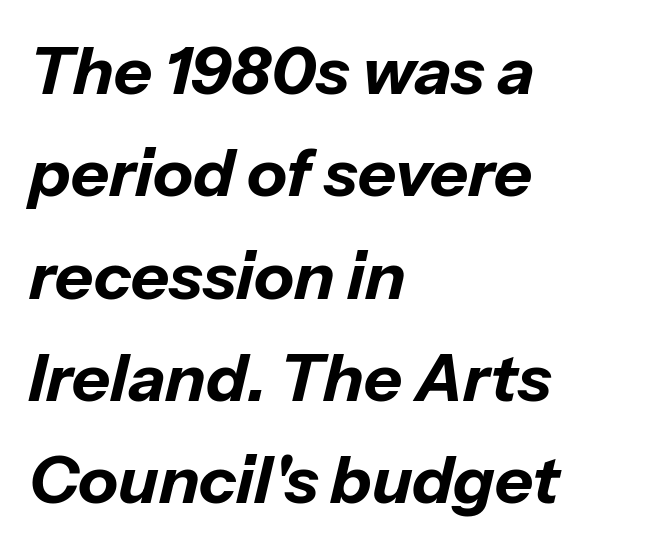
The image shows 66 px bold type, italic (leaning right); set left-aligned, normal line spacing (1.55x), normal letter spacing, not underlined; low stroke contrast and a medium x-height.
